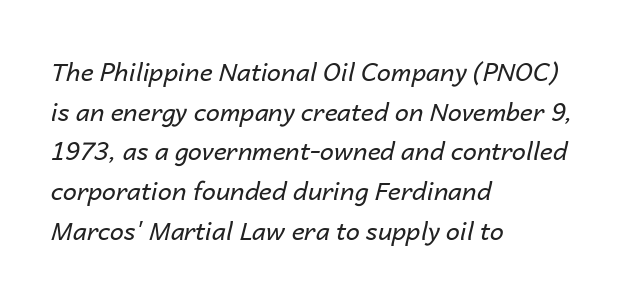
The image shows 25 px text type, italic (leaning right); set left-aligned, normal line spacing (1.59x), normal letter spacing, not underlined.
